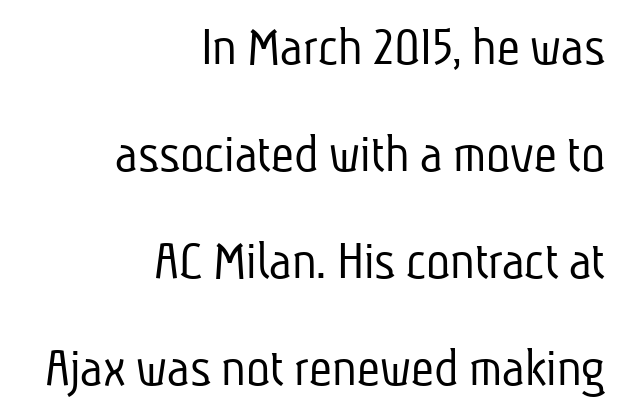
{"serif": "no", "bold": "no", "weight": "light", "width": "condensed", "stroke_contrast": "low", "x_height": "medium", "monospaced": "no", "underline": "no", "align": "right", "line_spacing": "loose", "line_spacing_ratio": 1.91, "letter_spacing": "normal", "letter_spacing_em": 0.0, "glyph_px": 56}
